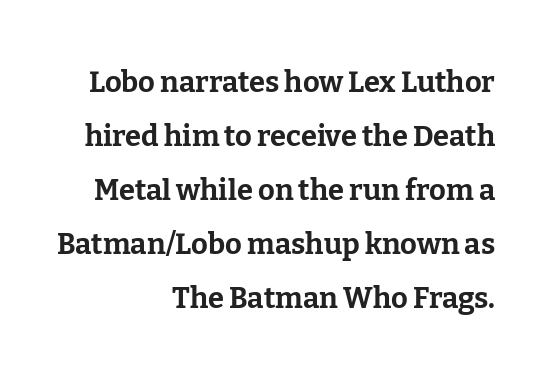
{"serif": "yes", "italic": "no", "bold": "yes", "weight": "bold", "width": "normal", "stroke_contrast": "low", "x_height": "medium", "monospaced": "no", "underline": "no", "align": "right", "line_spacing_ratio": 1.86, "letter_spacing": "normal", "letter_spacing_em": 0.0, "glyph_px": 29}
